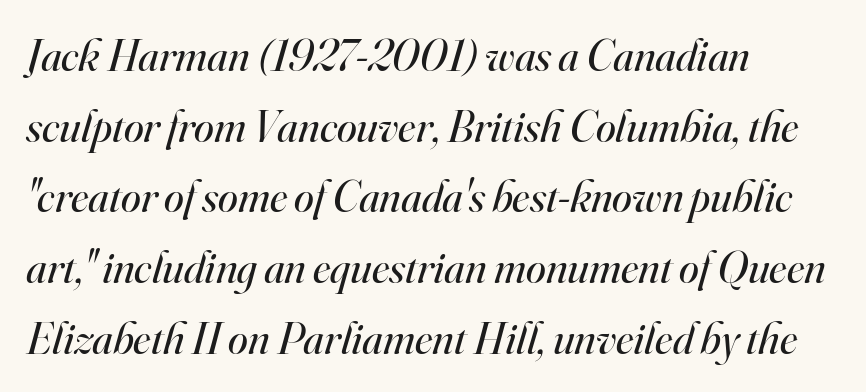
{"serif": "yes", "italic": "yes", "lean": "right", "slant_degrees": 16, "bold": "no", "weight": "regular", "width": "normal", "stroke_contrast": "high", "x_height": "small", "monospaced": "no", "underline": "no", "align": "left", "line_spacing": "normal", "line_spacing_ratio": 1.57, "letter_spacing": "normal", "letter_spacing_em": 0.0, "glyph_px": 45}
